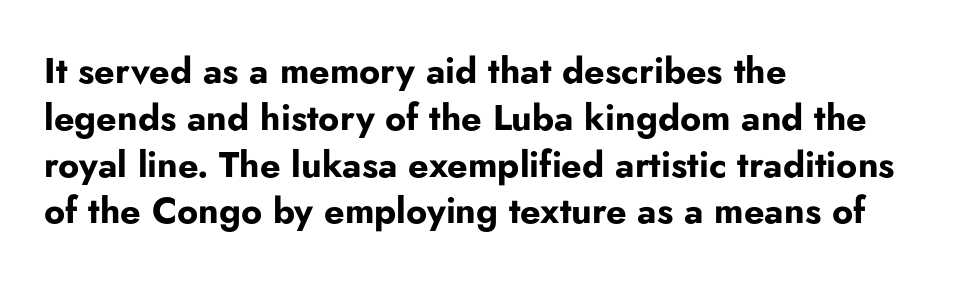
Every character sits straight up, as roman type does. The leading is moderate, giving the passage an even texture. Each letter keeps its own natural width here, so spacing adapts to shape. A dark, heavy texture on the line: the type is bold. Typeset ragged right — the left edge is the straight one. The space directly below the letters is spotless.
